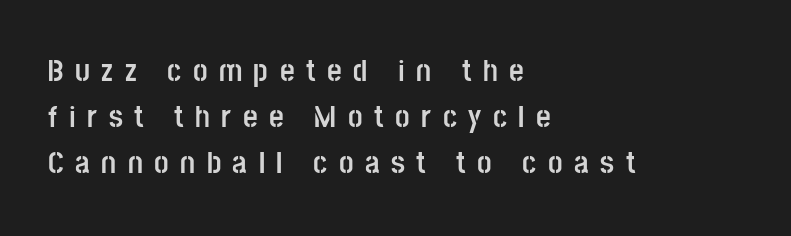
A sans-serif font was chosen for this passage. Type without underlining. This rendering uses left alignment, leaving the right contour irregular. Plenty of ink on the page — the face is bold.
